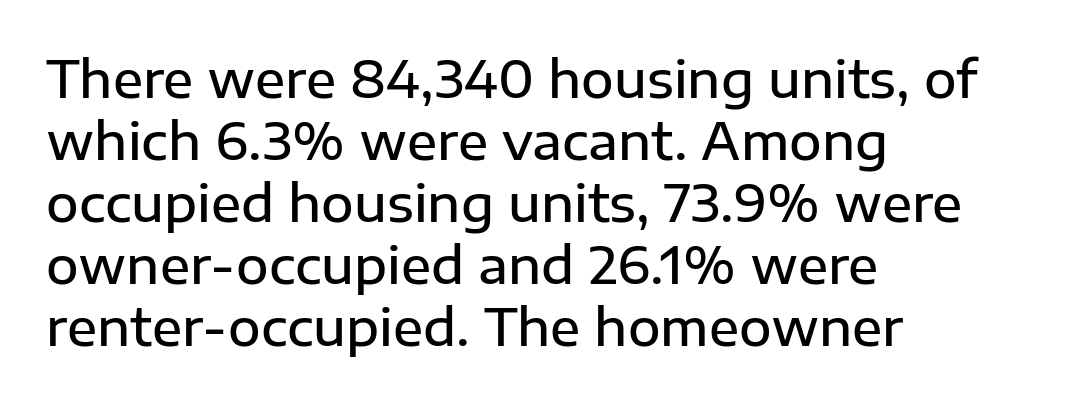
{"serif": "no", "italic": "no", "bold": "semi", "weight": "semibold", "width": "normal", "stroke_contrast": "low", "x_height": "medium", "monospaced": "no", "underline": "no", "align": "left", "line_spacing_ratio": 1.24, "letter_spacing": "normal", "letter_spacing_em": 0.0, "glyph_px": 50}
